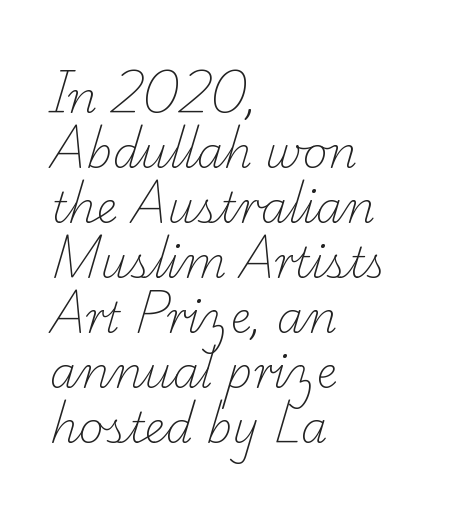
Q: Is the text bold? A: No.
Q: Is the typeface a serif or a sans-serif typeface? A: Serif.
Q: Is the text underlined? A: No.
Q: How is the paragraph aligned? A: Left-aligned.
Q: Is the spacing between letters normal or unusually wide? A: Normal.
Q: Is the spacing between lines tight, normal or loose? A: Normal.
Q: Width (condensed, normal, or wide)? A: Normal.
Q: Stroke contrast? A: Low.
Q: x-height? A: Small.
Q: Monospaced? A: No.
